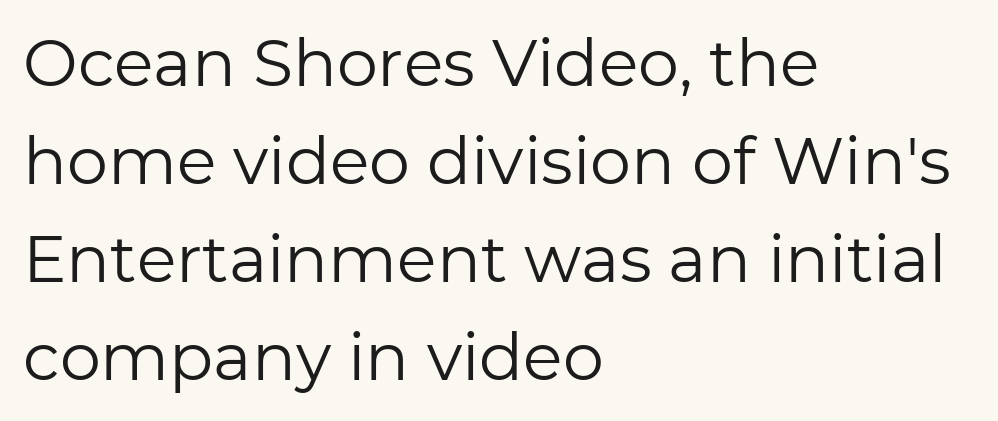
The image shows 65 px regular-weight sans-serif type, upright; set left-aligned, normal line spacing (1.51x), normal letter spacing, not underlined; low stroke contrast and a medium x-height.
